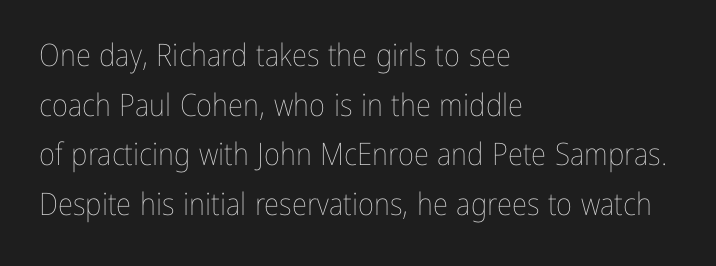
Q: Is the text bold? A: No.
Q: Is the text italic (slanted)? A: No, it is upright.
Q: Is the text underlined? A: No.
Q: How is the paragraph aligned? A: Left-aligned.
Q: Is the spacing between letters normal or unusually wide? A: Normal.
Q: Is the spacing between lines tight, normal or loose? A: Normal.
Q: Width (condensed, normal, or wide)? A: Condensed.
Q: Stroke contrast? A: Low.
Q: x-height? A: Medium.
Q: Monospaced? A: No.
